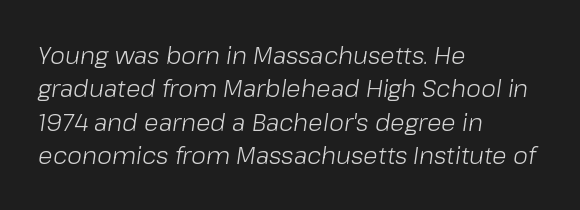
The passage is arranged the way most books set body copy — flush left. The strip under each line holds only bare page. The line-height multiplier appears to be the usual default. Rendered with sloped, italic letterforms. How are the letters spaced? Ordinarily, with no added tracking.
